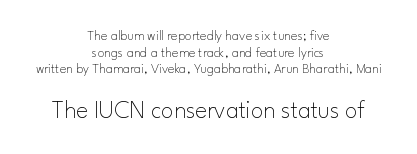
{"italic": "no", "bold": "no", "underline": "no", "align": "center", "line_spacing_ratio": 1.18, "letter_spacing": "normal", "letter_spacing_em": 0.0, "larger_block": "second", "size_ratio": 1.79, "glyph_px": 25}
